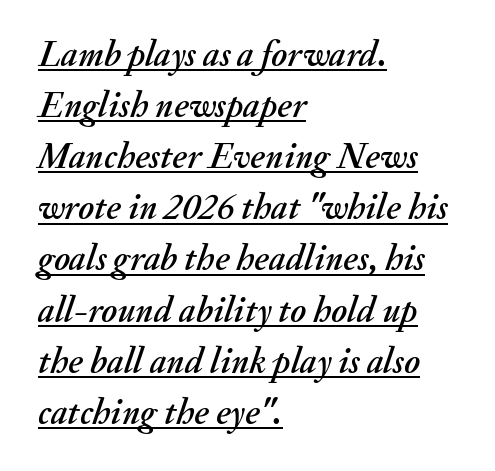
Q: Is the text italic (slanted)? A: Yes, it leans right by about 20 degrees.
Q: Is the text underlined? A: Yes.
Q: How is the paragraph aligned? A: Left-aligned.
Q: Is the spacing between letters normal or unusually wide? A: Normal.
Q: Is the spacing between lines tight, normal or loose? A: Normal.
Q: Width (condensed, normal, or wide)? A: Normal.
Q: Stroke contrast? A: Medium.
Q: x-height? A: Small.
Q: Monospaced? A: No.
